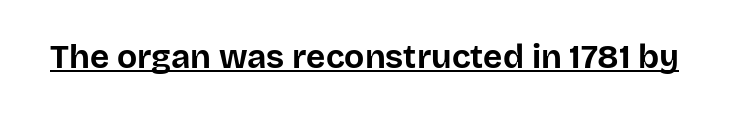
Q: Is the text bold? A: Yes.
Q: Is the text italic (slanted)? A: No, it is upright.
Q: Is the typeface a serif or a sans-serif typeface? A: Sans-serif.
Q: Is the text underlined? A: Yes.
Q: Is the spacing between letters normal or unusually wide? A: Normal.
Q: Width (condensed, normal, or wide)? A: Normal.
Q: Stroke contrast? A: Low.
Q: x-height? A: Large.
Q: Monospaced? A: No.
